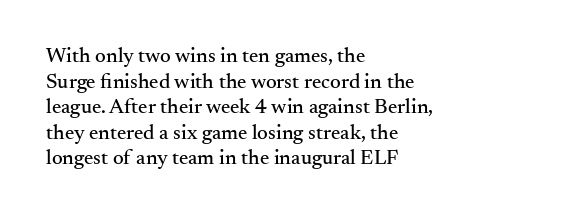
Q: Is the text italic (slanted)? A: No, it is upright.
Q: Is the text underlined? A: No.
Q: How is the paragraph aligned? A: Left-aligned.
Q: Is the spacing between letters normal or unusually wide? A: Normal.
